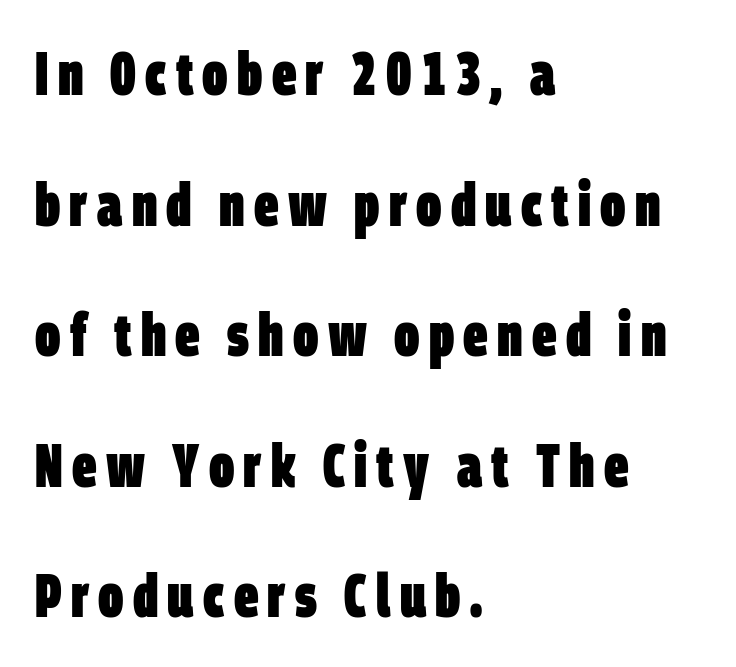
Line beginnings align vertically; line endings do not. Looks like regular typesetting: each glyph gets only the width it needs. In terms of letterform style, serifs are entirely absent. The block of text is sparse from top to bottom, with ample space between rows. This is heavy type, rendered in bold.
